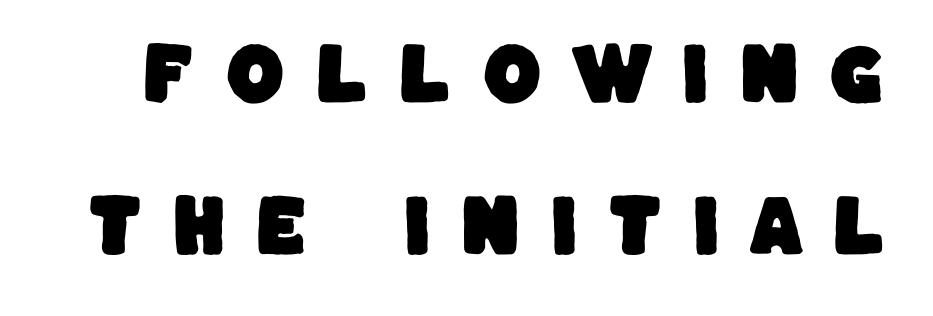
The image shows 68 px sans-serif type; set loose line spacing (2.24x), unusually wide letter spacing (+0.43 em), not underlined; low stroke contrast and a large x-height.
